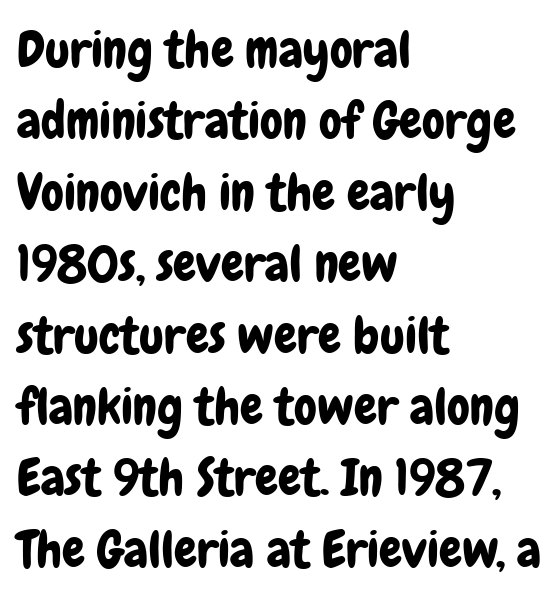
The image shows 51 px condensed sans-serif type, upright; set left-aligned, normal line spacing (1.4x), normal letter spacing, not underlined; low stroke contrast and a medium x-height.
